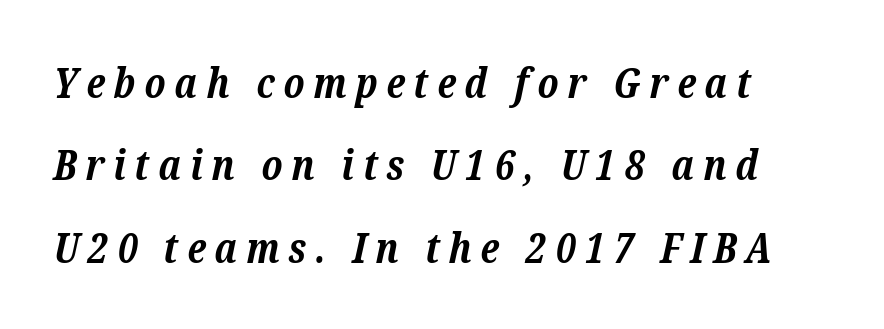
The baseline area is clear. A full-strength bold gives these letters their thick strokes. This sample is left-justified, so line endings fall wherever the words run out. Whoever set this chose breathing room over compactness in the vertical rhythm.
